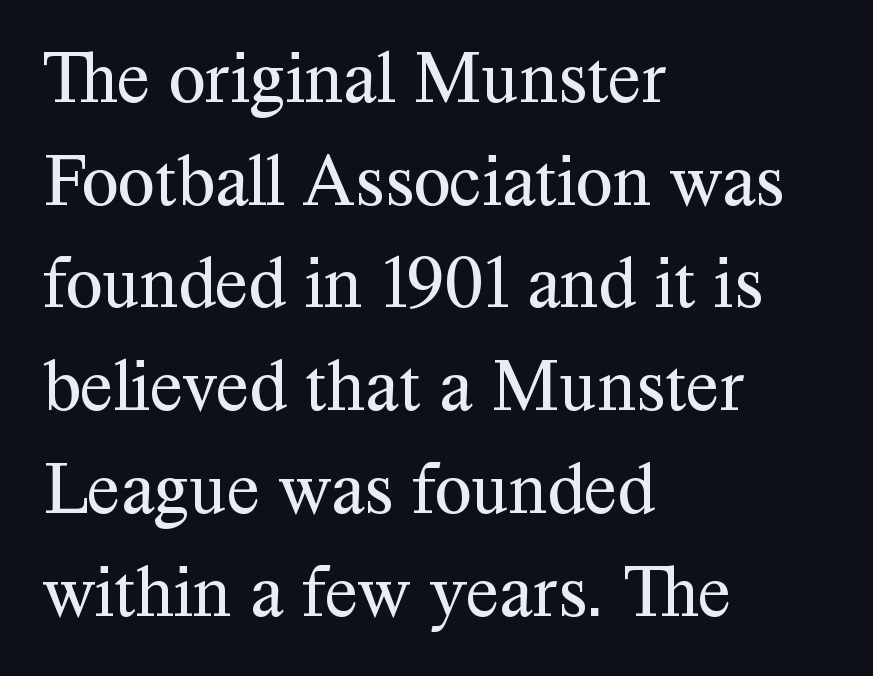
The image shows 75 px regular-weight serif type, upright; set left-aligned, normal line spacing (1.37x), normal letter spacing, not underlined; medium stroke contrast and a medium x-height.
